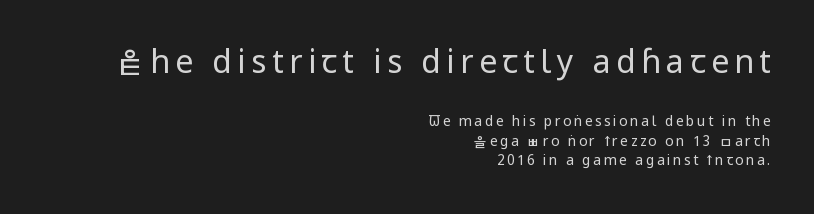
Q: Is the text bold? A: No.
Q: Is the text italic (slanted)? A: No, it is upright.
Q: Is the typeface a serif or a sans-serif typeface? A: Sans-serif.
Q: Is the text underlined? A: No.
Q: How is the paragraph aligned? A: Right-aligned.
Q: Is the spacing between lines tight, normal or loose? A: Normal.
Q: Which block of text is set in a larger size, the first (top) or the second (bottom)? A: The first (top) one.
Q: Width (condensed, normal, or wide)? A: Condensed.
Q: Stroke contrast? A: Low.
Q: x-height? A: Large.
Q: Monospaced? A: No.
